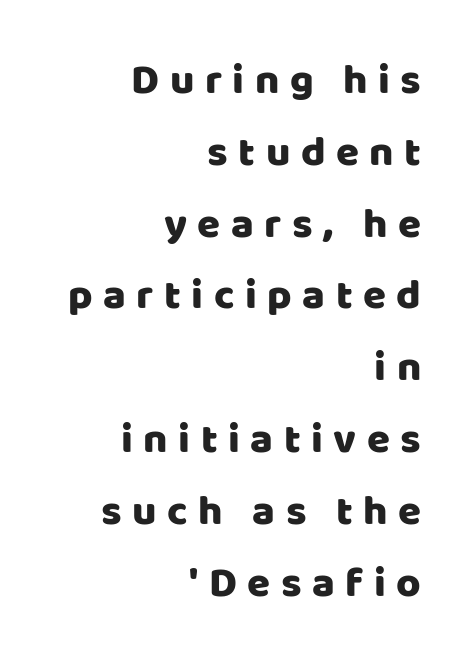
Q: Is the text italic (slanted)? A: No, it is upright.
Q: Is the typeface a serif or a sans-serif typeface? A: Sans-serif.
Q: Is the text underlined? A: No.
Q: How is the paragraph aligned? A: Right-aligned.
Q: Is the spacing between letters normal or unusually wide? A: Unusually wide.
Q: Width (condensed, normal, or wide)? A: Normal.
Q: Stroke contrast? A: Low.
Q: x-height? A: Large.
Q: Monospaced? A: No.
